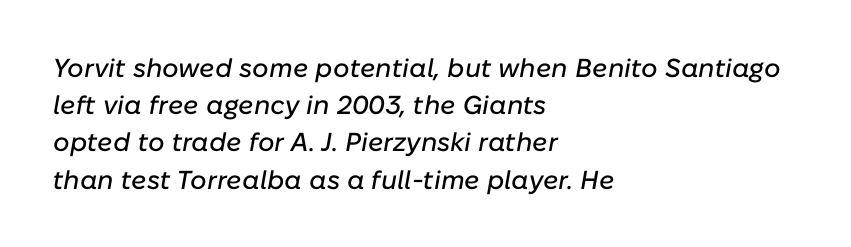
The text carries the slant typical of an italic or oblique font. Reading down the block, your eye returns to a fixed left position each line. Glyph-to-glyph distance matches everyday printed text. How would I describe the line gaps? Plain and ordinary.
